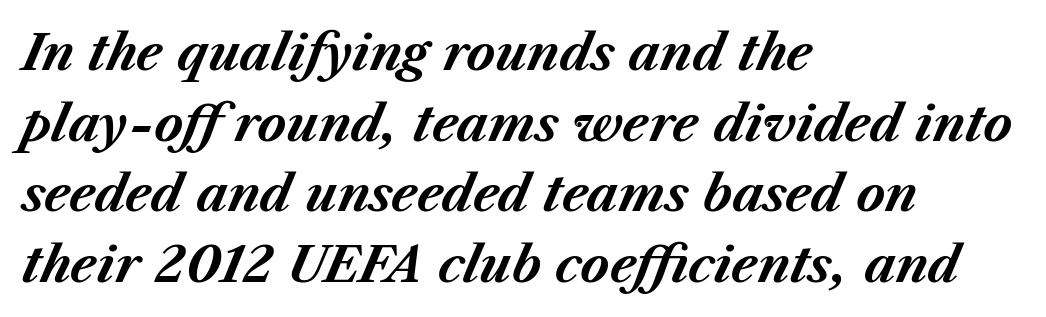
The lines sit at an ordinary, default distance from one another. You can tell it's italic because the verticals aren't actually vertical. These lines carry a lot of weight — the face is fully bold. Check under the words: just untouched page. Standard letterfit; no display-style spreading of the glyphs. The compositor pushed each line to the left boundary.
